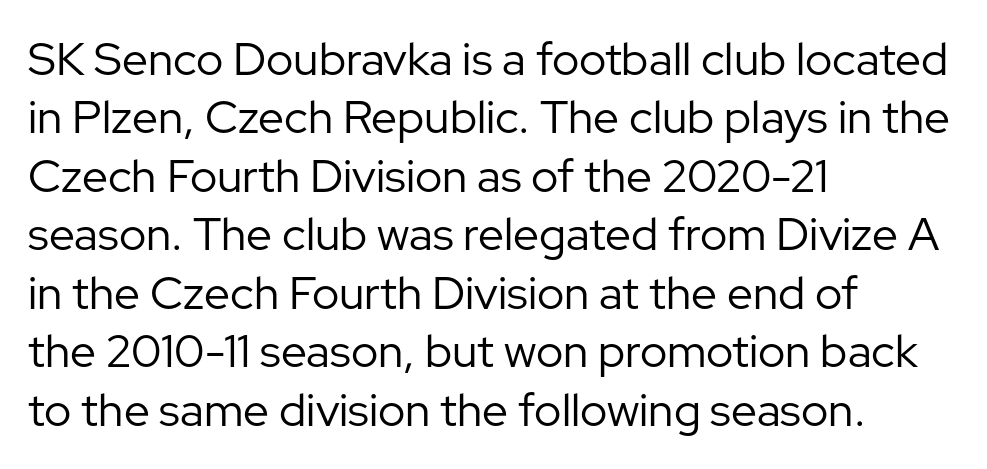
{"serif": "no", "italic": "no", "bold": "no", "weight": "regular", "width": "normal", "stroke_contrast": "low", "x_height": "medium", "monospaced": "no", "underline": "no", "align": "left", "line_spacing": "normal", "line_spacing_ratio": 1.27, "letter_spacing": "normal", "letter_spacing_em": 0.0, "glyph_px": 46}
